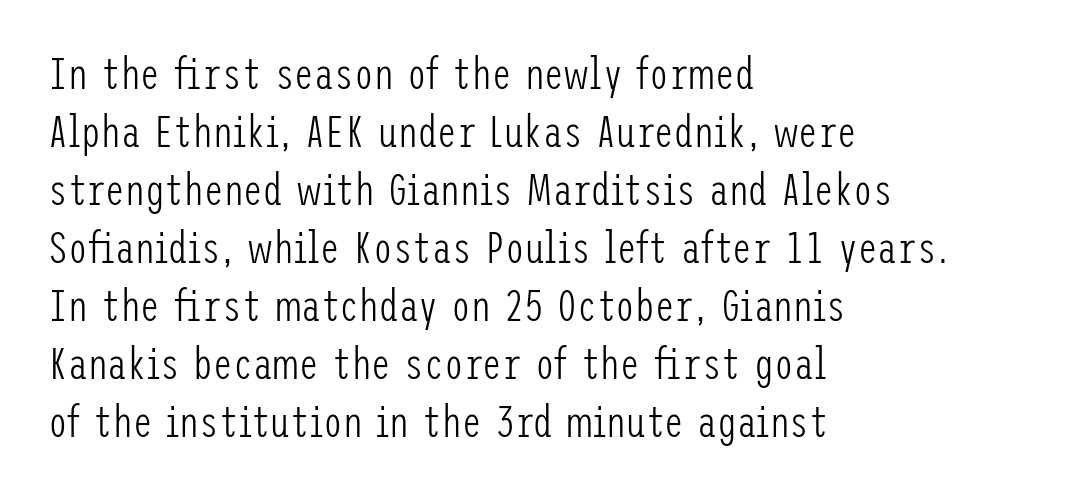
{"serif": "no", "italic": "no", "bold": "no", "weight": "light", "width": "condensed", "stroke_contrast": "low", "x_height": "medium", "underline": "no", "align": "left", "line_spacing": "normal", "line_spacing_ratio": 1.32, "letter_spacing": "normal", "letter_spacing_em": 0.0, "glyph_px": 44}
